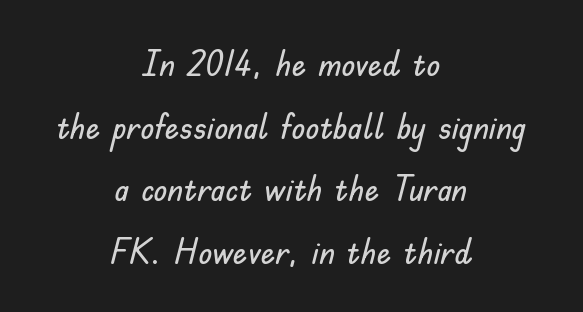
Q: Is the text italic (slanted)? A: Yes.
Q: Is the typeface a serif or a sans-serif typeface? A: Sans-serif.
Q: Is the text underlined? A: No.
Q: How is the paragraph aligned? A: Centered.
Q: Is the spacing between letters normal or unusually wide? A: Normal.
Q: Width (condensed, normal, or wide)? A: Normal.
Q: Stroke contrast? A: Low.
Q: x-height? A: Small.
Q: Monospaced? A: No.
